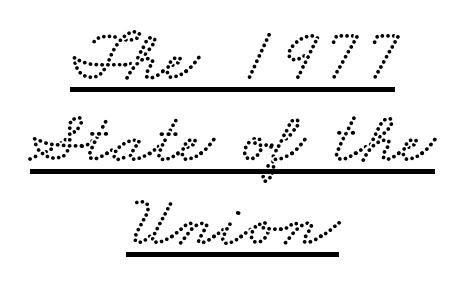
{"width": "wide", "stroke_contrast": "low", "x_height": "small", "monospaced": "no", "underline": "yes", "align": "center", "line_spacing": "tight", "line_spacing_ratio": 1.1, "letter_spacing": "normal", "letter_spacing_em": 0.0, "glyph_px": 75}
